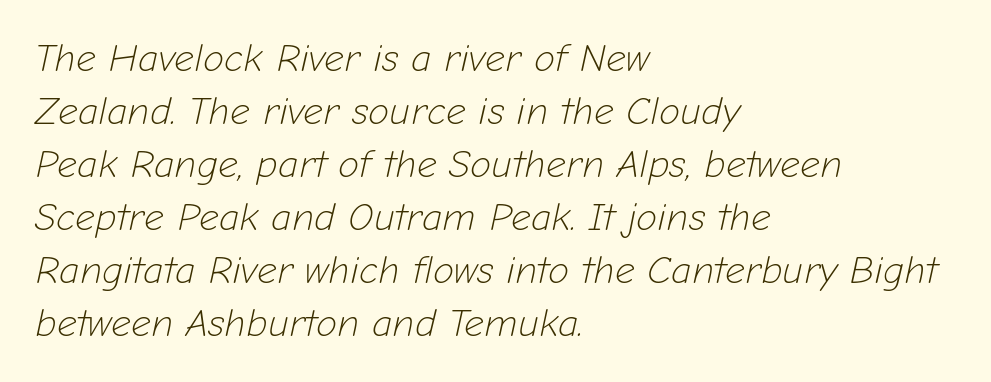
{"italic": "yes", "lean": "right", "slant_degrees": 12, "bold": "no", "weight": "light", "width": "normal", "stroke_contrast": "low", "x_height": "medium", "monospaced": "no", "underline": "no", "align": "left", "line_spacing": "normal", "line_spacing_ratio": 1.36, "letter_spacing": "normal", "letter_spacing_em": 0.0, "glyph_px": 39}
